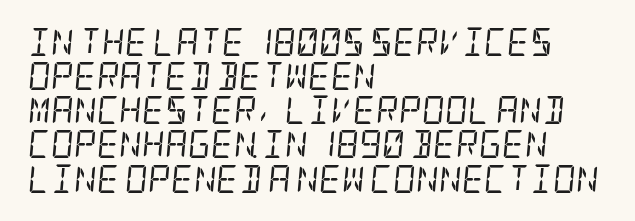
The baseline area is clear. What stands out about the letter spacing? Nothing — it is the standard amount. Compared with a typical body face, this is equally light or lighter still. The text block is weighted toward the left margin, trailing off unevenly rightward. An italicized treatment has been applied to the whole sample.
